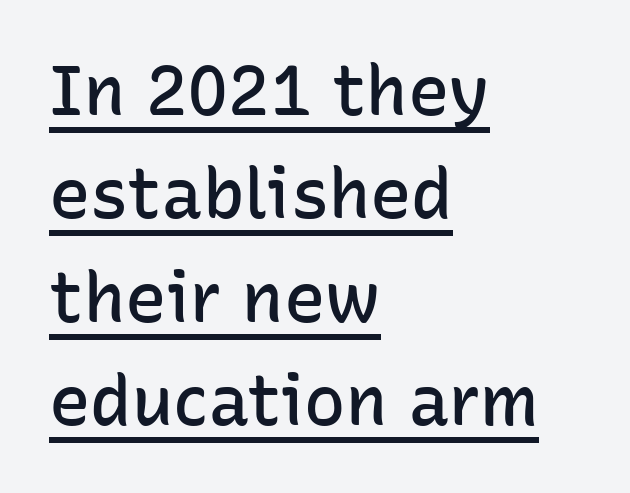
Looks like regular typesetting: each glyph gets only the width it needs. A fair bit of extra ink — the face is semibold, not bold. Students, observe the line beneath the letters — that is underlining. The designer went with a sans here, leaving each stem footless. The rendering uses a moderate line-height, typical for paragraphs.
